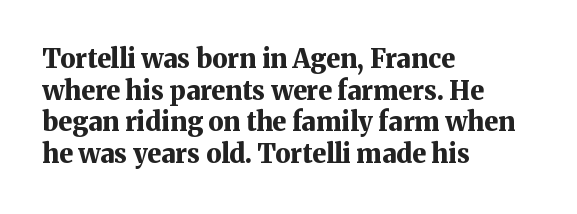
I'd describe the lettering as bold — thick and assertive. Words appear dense and cohesive because spacing is normal. Reading down the block, your eye returns to a fixed left position each line. The lettering holds an erect, upright posture throughout. Descender tails drop into unmarked territory.
